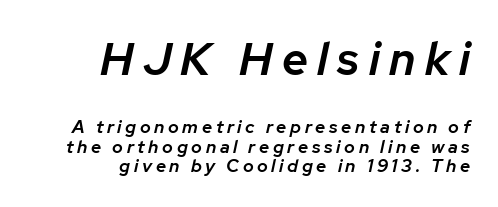
The image shows 46 px semibold type, italic (leaning right); set right-aligned, tight line spacing (1.08x), unusually wide letter spacing (+0.2 em), not underlined; the first (top) block is 2.56x larger; low stroke contrast and a medium x-height.
